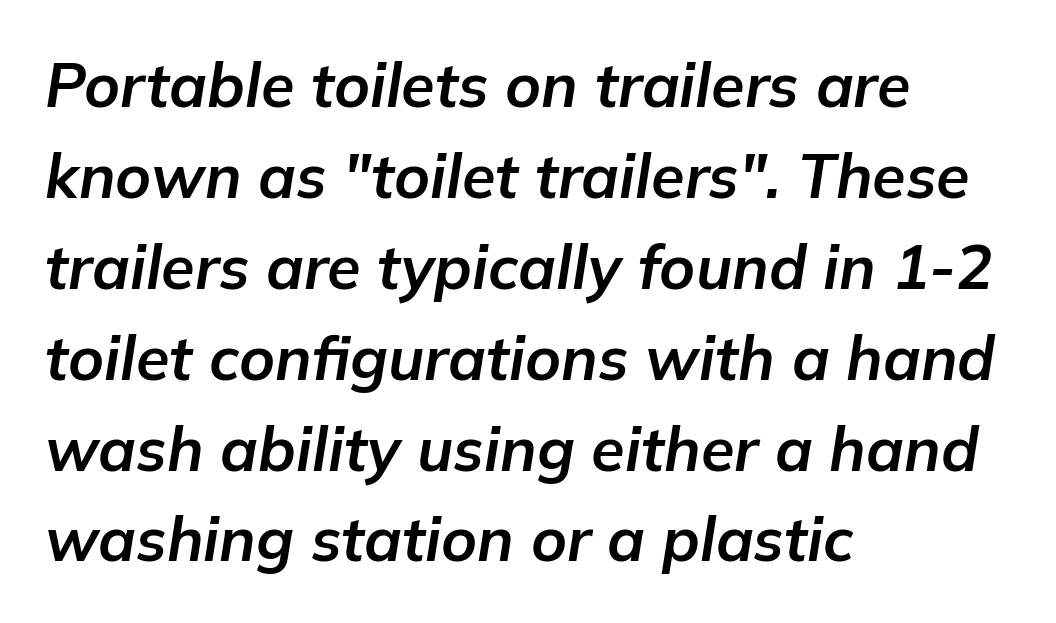
{"italic": "yes", "lean": "right", "slant_degrees": 9, "bold": "yes", "weight": "bold", "width": "normal", "stroke_contrast": "low", "x_height": "medium", "monospaced": "no", "underline": "no", "align": "left", "line_spacing": "normal", "line_spacing_ratio": 1.49, "letter_spacing": "normal", "letter_spacing_em": 0.0, "glyph_px": 61}
